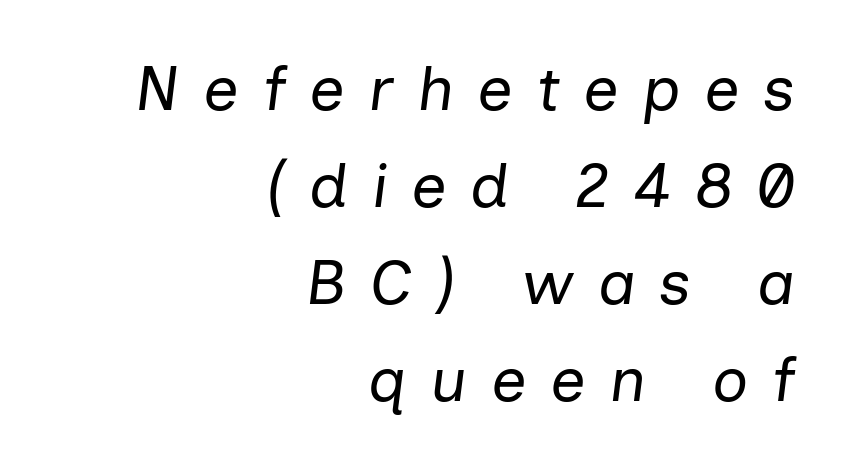
{"italic": "yes", "lean": "right", "slant_degrees": 7, "bold": "no", "weight": "regular", "width": "normal", "stroke_contrast": "low", "x_height": "medium", "monospaced": "no", "underline": "no", "align": "right", "line_spacing": "normal", "line_spacing_ratio": 1.54, "letter_spacing": "wide", "letter_spacing_em": 0.37, "glyph_px": 63}
